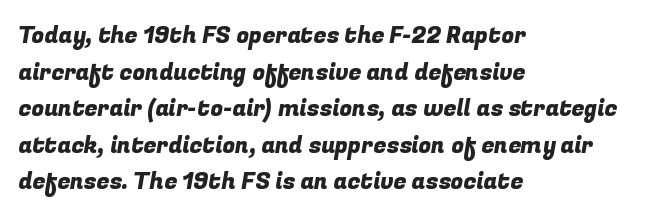
Q: Is the text underlined? A: No.
Q: How is the paragraph aligned? A: Left-aligned.
Q: Is the spacing between letters normal or unusually wide? A: Normal.
Q: Is the spacing between lines tight, normal or loose? A: Normal.
